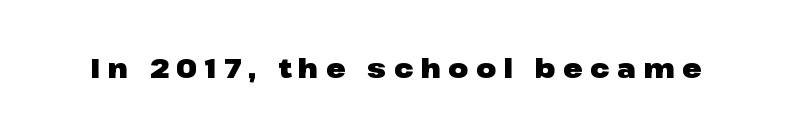
How are the letters spaced? Widely, with obvious added tracking. Check the space under the baseline: it is left empty. Does the lettering tilt? It doesn't — this is upright. A full-strength bold gives these letters their thick strokes.
